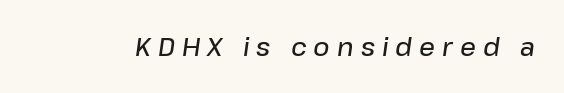
The image shows 25 px text type, italic (leaning right); set unusually wide letter spacing (+0.28 em), not underlined.
